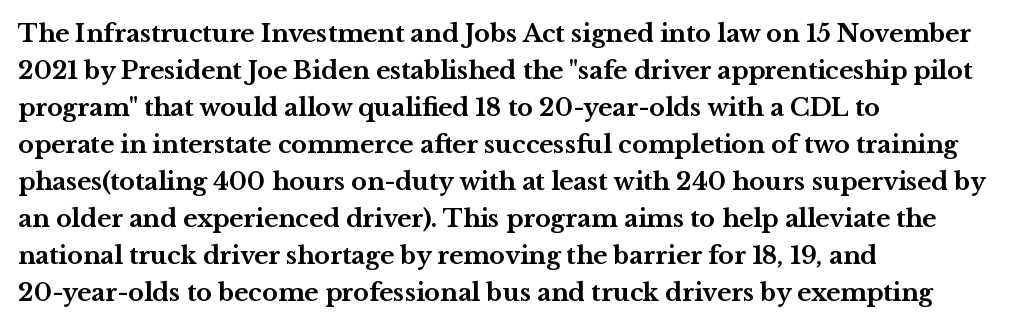
The image shows 24 px bold type, upright; set left-aligned, normal line spacing (1.54x), normal letter spacing, not underlined.
